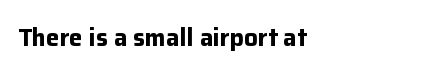
{"italic": "no", "bold": "yes", "underline": "no", "align": "left", "letter_spacing": "normal", "letter_spacing_em": 0.0, "glyph_px": 24}
